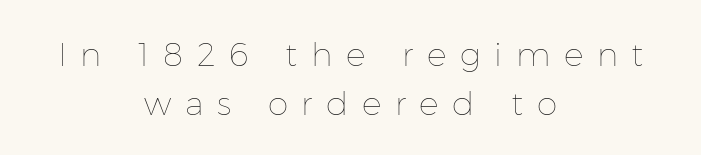
Q: Is the text bold? A: No.
Q: Is the text italic (slanted)? A: No, it is upright.
Q: Is the text underlined? A: No.
Q: How is the paragraph aligned? A: Centered.
Q: Is the spacing between letters normal or unusually wide? A: Unusually wide.
Q: Is the spacing between lines tight, normal or loose? A: Normal.
Q: Width (condensed, normal, or wide)? A: Normal.
Q: Stroke contrast? A: Low.
Q: x-height? A: Medium.
Q: Monospaced? A: No.
